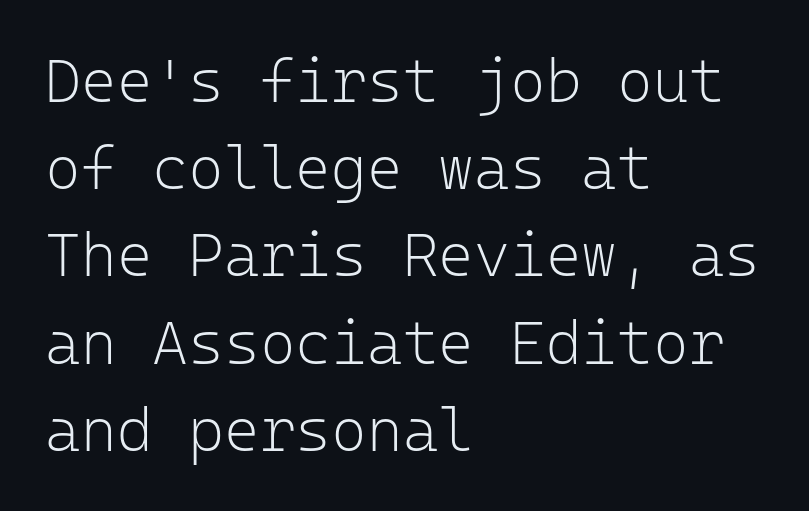
{"serif": "no", "italic": "no", "bold": "no", "weight": "light", "width": "normal", "stroke_contrast": "low", "x_height": "medium", "monospaced": "yes", "underline": "no", "align": "left", "line_spacing": "normal", "line_spacing_ratio": 1.43, "letter_spacing": "normal", "letter_spacing_em": 0.0, "glyph_px": 61}
